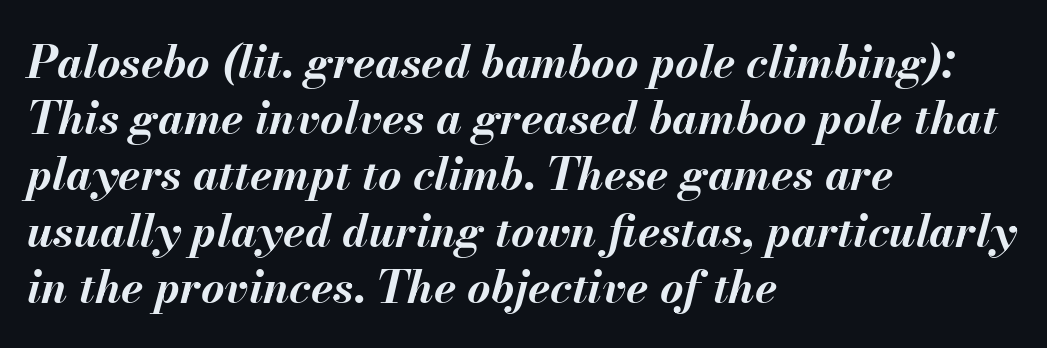
{"italic": "yes", "lean": "right", "slant_degrees": 13, "bold": "yes", "weight": "bold", "width": "normal", "stroke_contrast": "medium", "x_height": "small", "monospaced": "no", "underline": "no", "align": "left", "line_spacing": "normal", "line_spacing_ratio": 1.25, "letter_spacing": "normal", "letter_spacing_em": 0.0, "glyph_px": 45}
